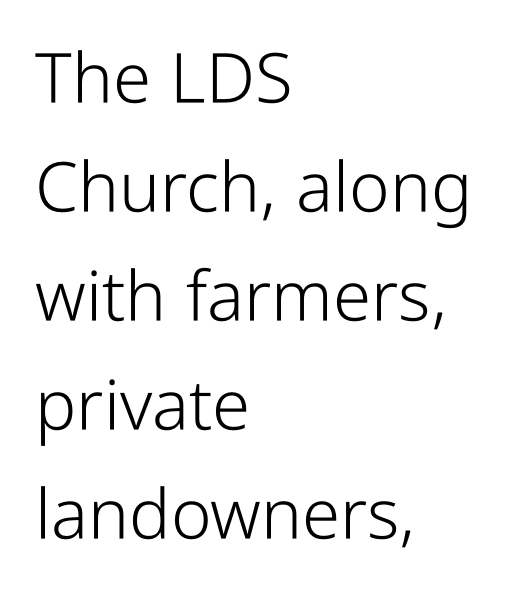
The image shows 69 px light, condensed sans-serif type, upright; set left-aligned, normal line spacing (1.58x), normal letter spacing, not underlined; low stroke contrast and a medium x-height.
